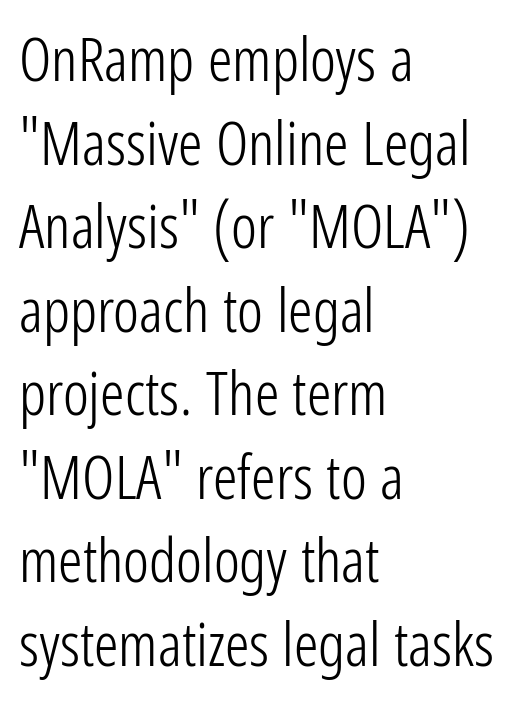
{"serif": "no", "italic": "no", "bold": "no", "weight": "light", "width": "condensed", "stroke_contrast": "low", "x_height": "medium", "monospaced": "no", "underline": "no", "align": "left", "line_spacing": "normal", "line_spacing_ratio": 1.37, "letter_spacing": "normal", "letter_spacing_em": 0.0, "glyph_px": 61}
